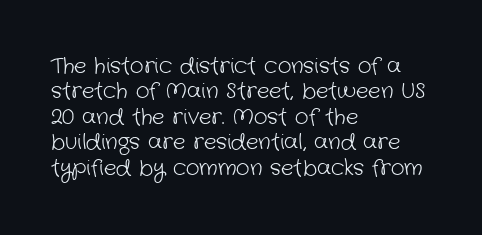
Stem width sits at or under what a default text font uses. Underline: absent. Does extra space separate the letters? No, they use regular spacing. Left-aligned paragraph, ragged on the right.
